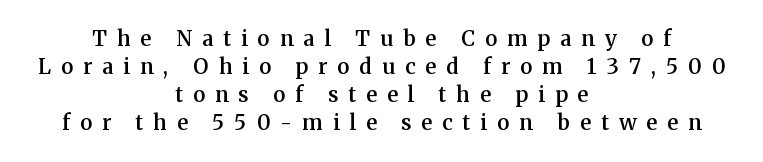
{"italic": "no", "bold": "semi", "underline": "no", "align": "center", "line_spacing": "normal", "line_spacing_ratio": 1.34, "letter_spacing": "wide", "letter_spacing_em": 0.48, "glyph_px": 21}
